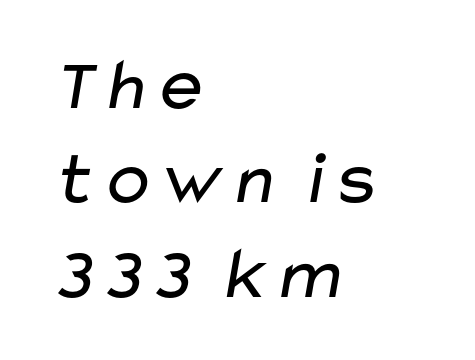
{"serif": "no", "bold": "no", "weight": "regular", "width": "wide", "stroke_contrast": "low", "x_height": "medium", "monospaced": "no", "underline": "no", "align": "left", "line_spacing": "normal", "line_spacing_ratio": 1.26, "letter_spacing": "normal", "letter_spacing_em": 0.0, "glyph_px": 75}
